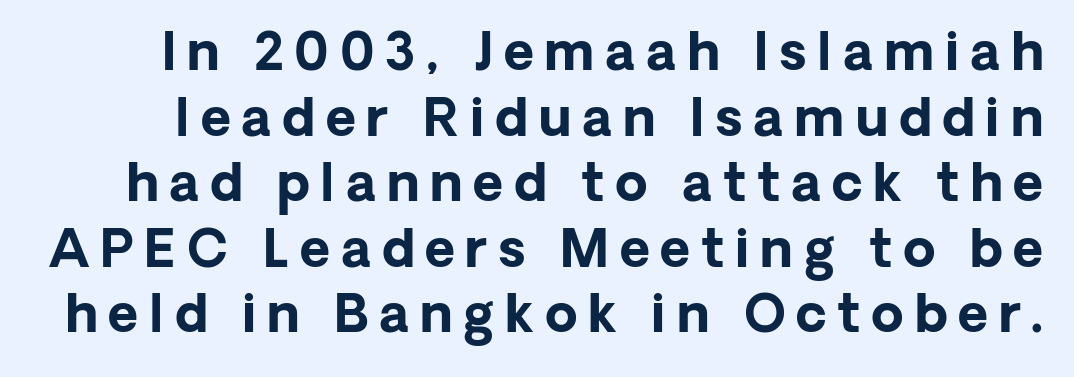
The image shows 52 px bold sans-serif type, upright; set normal line spacing (1.26x), unusually wide letter spacing (+0.21 em), not underlined; low stroke contrast and a medium x-height.
